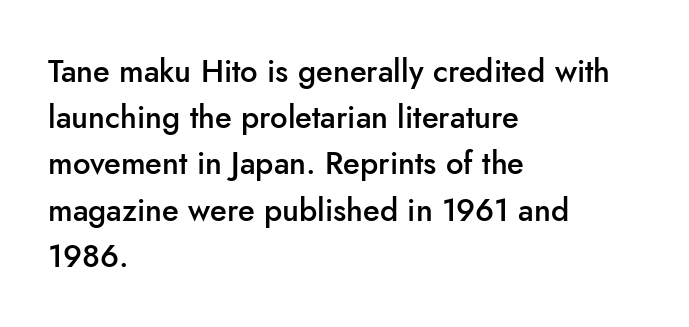
{"serif": "no", "italic": "no", "bold": "semi", "weight": "semibold", "width": "normal", "stroke_contrast": "low", "x_height": "small", "monospaced": "no", "underline": "no", "align": "left", "line_spacing": "normal", "line_spacing_ratio": 1.49, "letter_spacing": "normal", "letter_spacing_em": 0.0, "glyph_px": 31}
